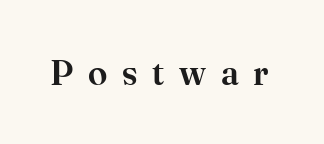
Q: Is the text italic (slanted)? A: No, it is upright.
Q: Is the typeface a serif or a sans-serif typeface? A: Serif.
Q: Is the text underlined? A: No.
Q: Is the spacing between letters normal or unusually wide? A: Unusually wide.
Q: Width (condensed, normal, or wide)? A: Normal.
Q: Stroke contrast? A: High.
Q: x-height? A: Small.
Q: Monospaced? A: No.
